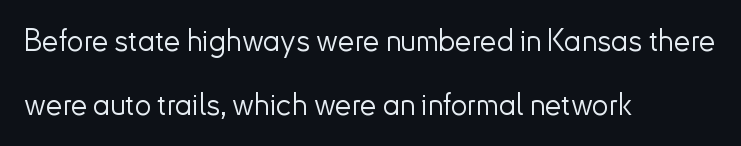
{"serif": "no", "italic": "no", "bold": "no", "weight": "light", "width": "normal", "stroke_contrast": "low", "x_height": "small", "monospaced": "no", "underline": "no", "align": "left", "line_spacing": "loose", "line_spacing_ratio": 2.12, "letter_spacing": "normal", "letter_spacing_em": 0.0, "glyph_px": 30}
